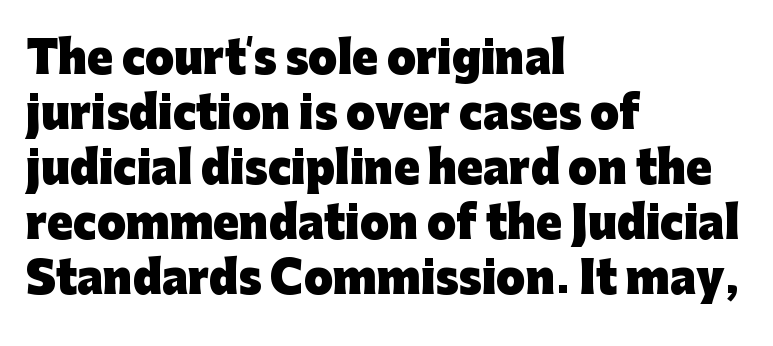
{"serif": "no", "italic": "no", "bold": "yes", "weight": "heavy", "width": "normal", "stroke_contrast": "low", "x_height": "medium", "monospaced": "no", "underline": "no", "align": "left", "line_spacing": "normal", "line_spacing_ratio": 1.31, "letter_spacing": "normal", "letter_spacing_em": 0.0, "glyph_px": 42}
